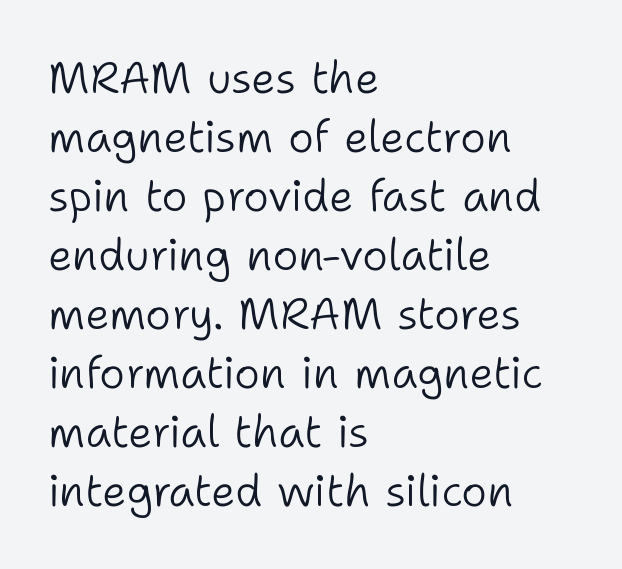
The image shows 44 px light sans-serif type, upright; set left-aligned, normal line spacing (1.34x), normal letter spacing, not underlined; low stroke contrast and a medium x-height.
